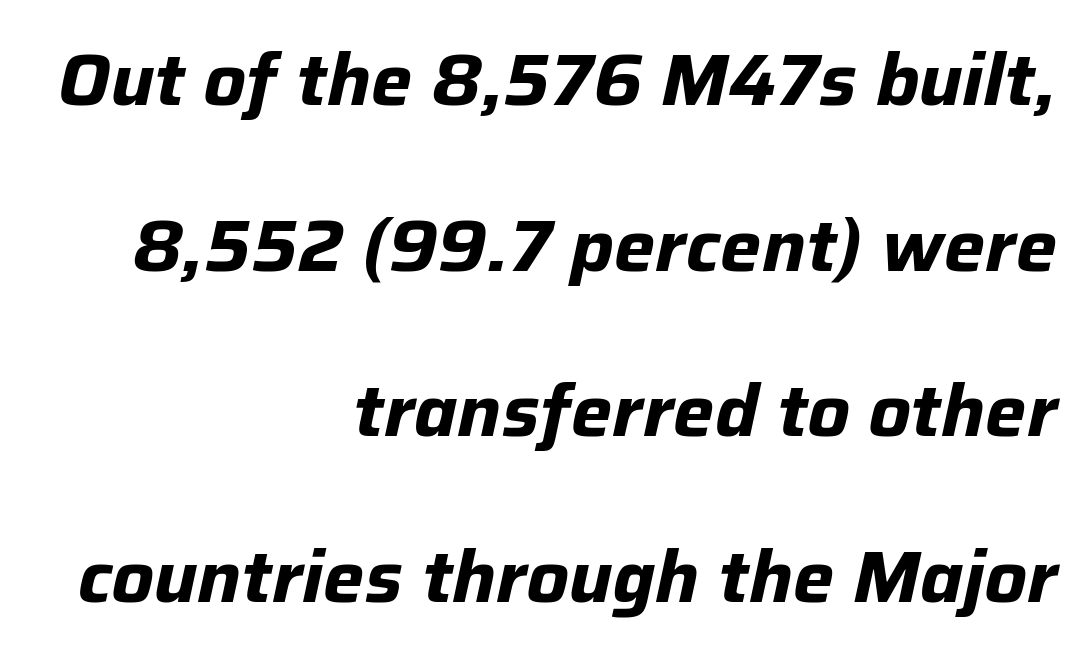
Q: Is the text bold? A: Yes.
Q: Is the text italic (slanted)? A: Yes, it leans right by about 12 degrees.
Q: Is the text underlined? A: No.
Q: How is the paragraph aligned? A: Right-aligned.
Q: Is the spacing between letters normal or unusually wide? A: Normal.
Q: Is the spacing between lines tight, normal or loose? A: Loose.
Q: Width (condensed, normal, or wide)? A: Normal.
Q: Stroke contrast? A: Low.
Q: x-height? A: Medium.
Q: Monospaced? A: No.
